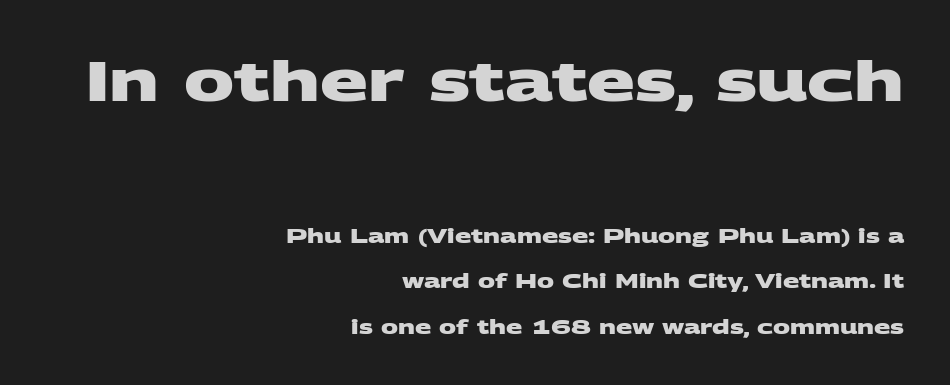
Q: Is the text bold? A: Yes.
Q: Is the typeface a serif or a sans-serif typeface? A: Sans-serif.
Q: Is the text underlined? A: No.
Q: How is the paragraph aligned? A: Right-aligned.
Q: Is the spacing between letters normal or unusually wide? A: Normal.
Q: Is the spacing between lines tight, normal or loose? A: Loose.
Q: Which block of text is set in a larger size, the first (top) or the second (bottom)? A: The first (top) one.
Q: Width (condensed, normal, or wide)? A: Wide.
Q: Stroke contrast? A: Medium.
Q: x-height? A: Large.
Q: Monospaced? A: No.
